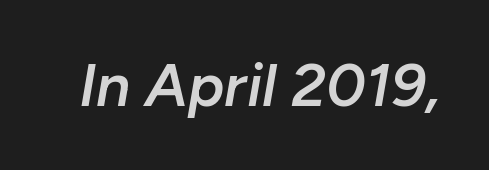
The image shows 61 px semibold type, italic (leaning right); set normal letter spacing, not underlined; low stroke contrast and a medium x-height.
